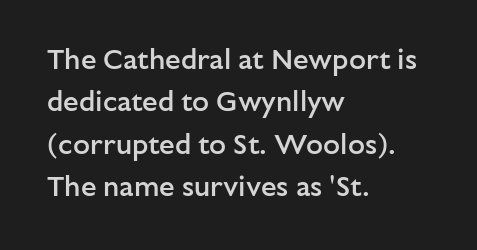
{"serif": "no", "italic": "no", "bold": "semi", "weight": "semibold", "width": "normal", "stroke_contrast": "low", "x_height": "medium", "monospaced": "no", "underline": "no", "align": "left", "line_spacing": "normal", "line_spacing_ratio": 1.51, "letter_spacing": "normal", "letter_spacing_em": 0.0, "glyph_px": 28}
